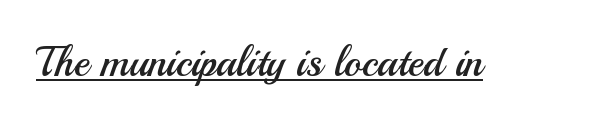
Note the varied advance widths — an 'i' is clearly narrower than an 'm'. This sample uses a sans-serif face. A typesetter would call this zero additional tracking. Stroke thickness stays within the range of a standard reading face or lighter. The rendered words wear a rule along their underside.
